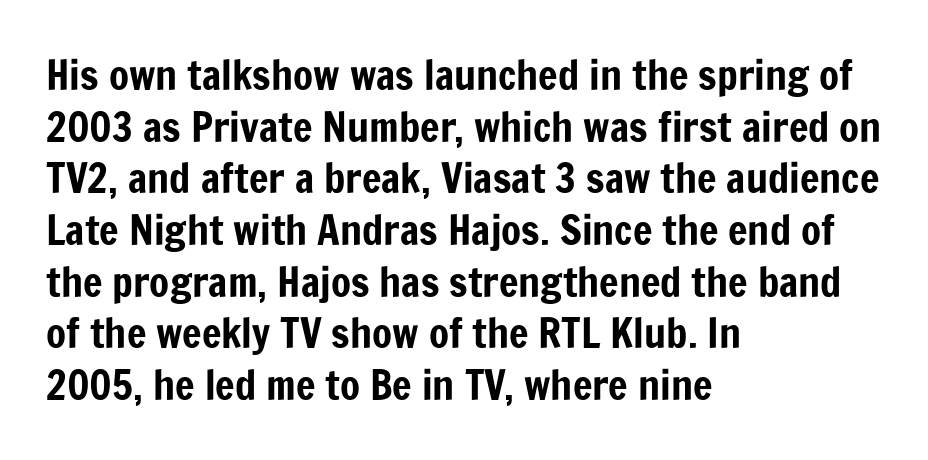
These lines keep a tight, regular rhythm from letter to letter. The lines in this sample share a left origin and differ only in where they stop. The typeface chosen for these lines omits serifs. This is roman type, the default non-slanted kind.
